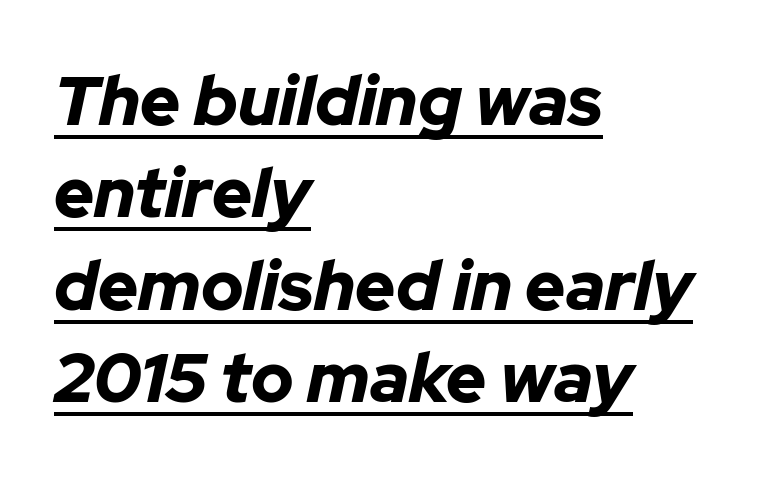
{"italic": "yes", "lean": "right", "slant_degrees": 12, "bold": "yes", "weight": "bold", "width": "normal", "stroke_contrast": "low", "x_height": "medium", "monospaced": "no", "underline": "yes", "align": "left", "line_spacing": "normal", "line_spacing_ratio": 1.34, "letter_spacing": "normal", "letter_spacing_em": 0.0, "glyph_px": 69}
